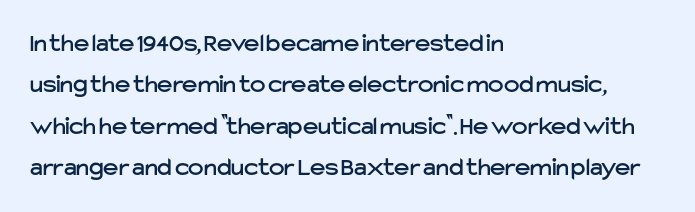
The image shows 26 px text type, upright; set left-aligned, normal line spacing (1.59x), normal letter spacing, not underlined.
